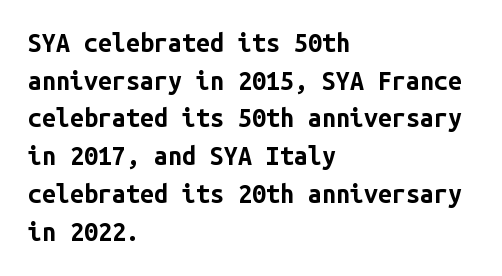
The image shows 25 px bold type, upright; set left-aligned, normal line spacing (1.51x), normal letter spacing, not underlined.
